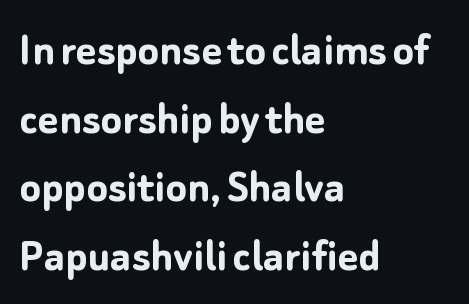
{"serif": "no", "italic": "no", "bold": "yes", "weight": "semibold", "width": "normal", "stroke_contrast": "low", "x_height": "medium", "monospaced": "no", "underline": "no", "align": "left", "line_spacing": "normal", "line_spacing_ratio": 1.4, "letter_spacing": "normal", "letter_spacing_em": 0.0, "glyph_px": 49}
